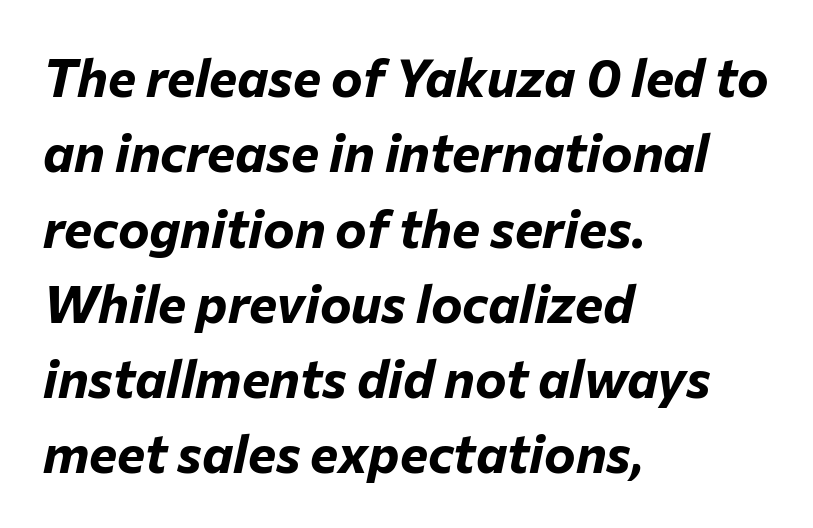
Q: Is the text bold? A: Yes.
Q: Is the text italic (slanted)? A: Yes, it leans right by about 12 degrees.
Q: Is the text underlined? A: No.
Q: How is the paragraph aligned? A: Left-aligned.
Q: Is the spacing between letters normal or unusually wide? A: Normal.
Q: Is the spacing between lines tight, normal or loose? A: Normal.
Q: Width (condensed, normal, or wide)? A: Normal.
Q: Stroke contrast? A: Low.
Q: x-height? A: Medium.
Q: Monospaced? A: No.
